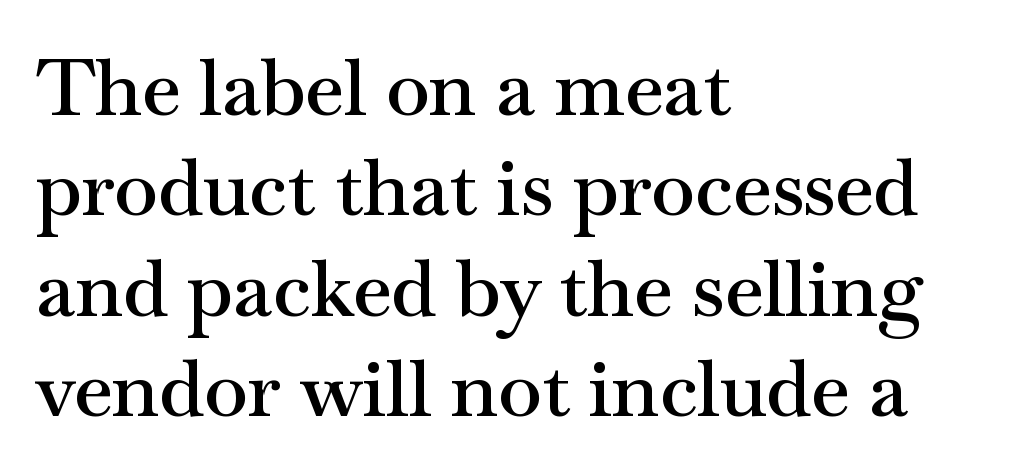
The image shows 79 px semibold, wide serif type, upright; set left-aligned, normal line spacing (1.27x), normal letter spacing, not underlined; medium stroke contrast and a small x-height.
